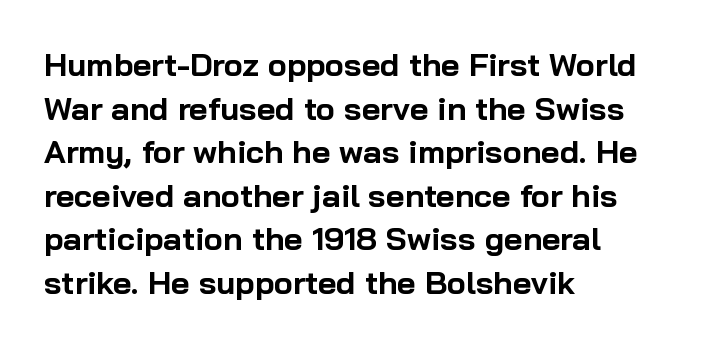
The image shows 32 px bold sans-serif type, upright; set left-aligned, normal line spacing (1.36x), normal letter spacing, not underlined; low stroke contrast and a medium x-height.
